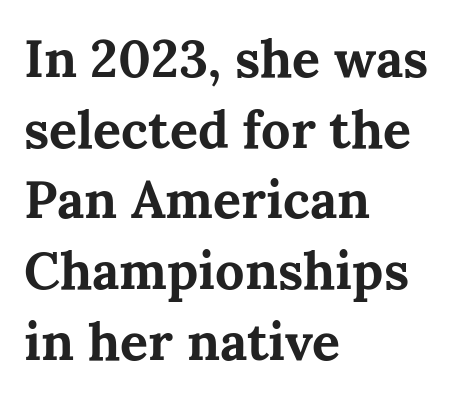
A typesetter would label this face a serif. Successive baselines arrive at the customary interval. The space directly below the letters is spotless. Words appear dense and cohesive because spacing is normal. A typesetter would mark this as roman, not italic. Heavy-handed strokes throughout: this text is bold.
